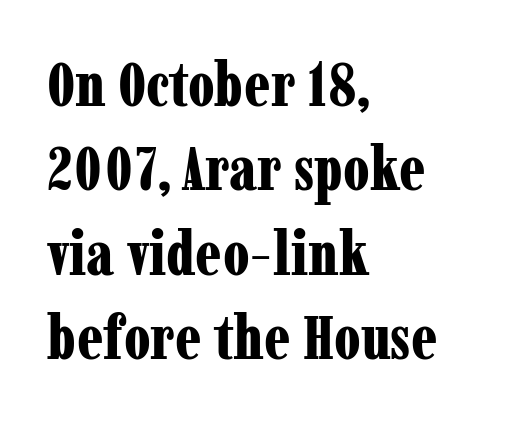
{"serif": "yes", "italic": "no", "bold": "yes", "weight": "bold", "width": "condensed", "stroke_contrast": "low", "x_height": "medium", "monospaced": "no", "underline": "no", "align": "left", "line_spacing": "normal", "line_spacing_ratio": 1.36, "letter_spacing": "normal", "letter_spacing_em": 0.0, "glyph_px": 62}
